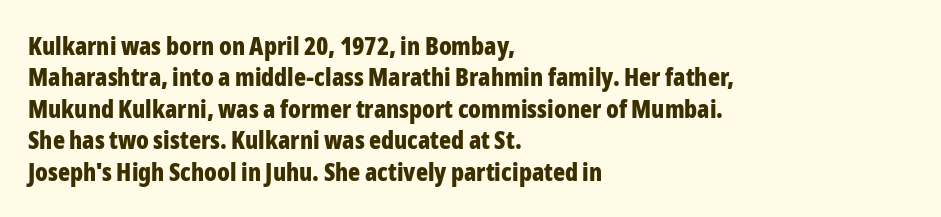
The image shows 25 px bold type, upright; set left-aligned, normal line spacing (1.26x), normal letter spacing, not underlined.
